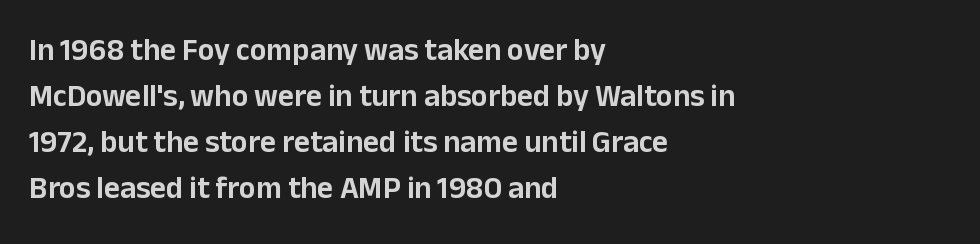
Vertical spacing — default. A roman cut, with each character standing at attention. A bare baseline throughout the passage. Compared with a centered layout, this one pins lines to the left instead.
